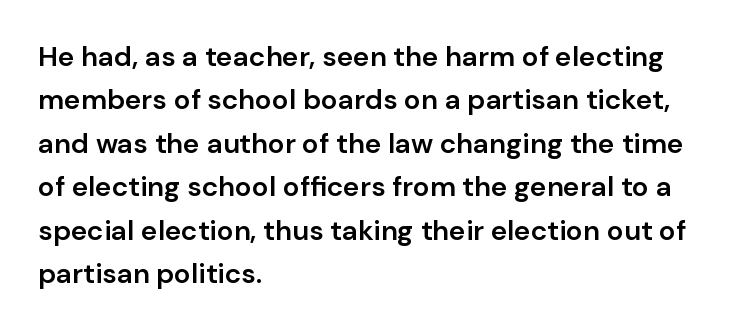
Q: Is the text bold? A: Semi-bold.
Q: Is the text italic (slanted)? A: No, it is upright.
Q: Is the typeface a serif or a sans-serif typeface? A: Sans-serif.
Q: Is the text underlined? A: No.
Q: How is the paragraph aligned? A: Left-aligned.
Q: Is the spacing between letters normal or unusually wide? A: Normal.
Q: Is the spacing between lines tight, normal or loose? A: Normal.
Q: Width (condensed, normal, or wide)? A: Normal.
Q: Stroke contrast? A: Low.
Q: x-height? A: Medium.
Q: Monospaced? A: No.
